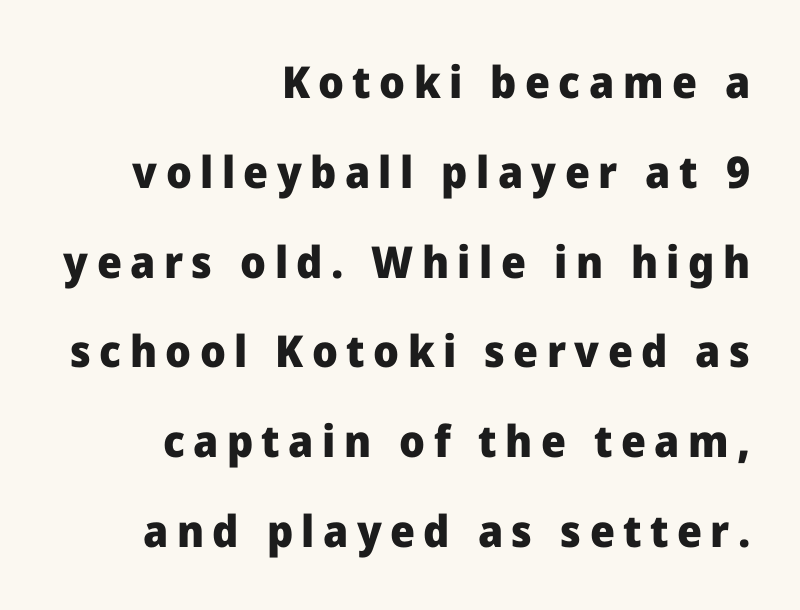
{"serif": "no", "italic": "no", "bold": "yes", "weight": "heavy", "width": "normal", "stroke_contrast": "low", "x_height": "medium", "monospaced": "no", "underline": "no", "align": "right", "line_spacing": "loose", "line_spacing_ratio": 2.04, "glyph_px": 44}
